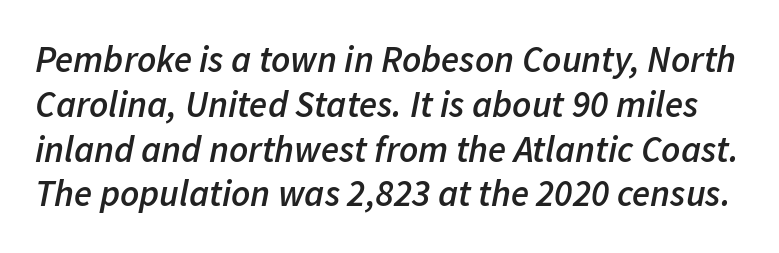
Q: Is the text bold? A: Semi-bold.
Q: Is the text italic (slanted)? A: Yes, it leans right by about 11 degrees.
Q: Is the text underlined? A: No.
Q: Is the spacing between letters normal or unusually wide? A: Normal.
Q: Width (condensed, normal, or wide)? A: Normal.
Q: Stroke contrast? A: Low.
Q: x-height? A: Medium.
Q: Monospaced? A: No.
